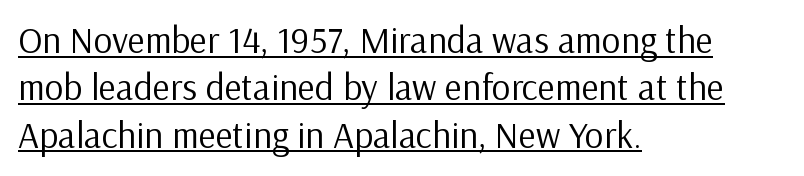
The image shows 37 px regular-weight sans-serif type, upright; set left-aligned, normal line spacing (1.28x), normal letter spacing, underlined; low stroke contrast and a medium x-height.
